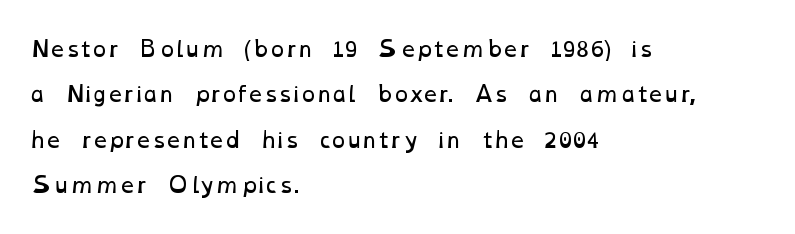
The image shows 21 px text type; set left-aligned, loose line spacing (2.16x), normal letter spacing, not underlined.
